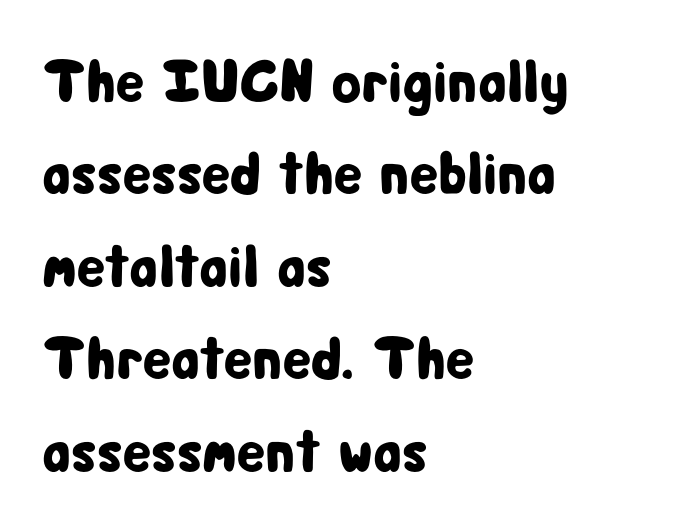
The image shows 60 px condensed sans-serif type, upright; set left-aligned, normal line spacing (1.54x), normal letter spacing, not underlined; low stroke contrast and a medium x-height.
